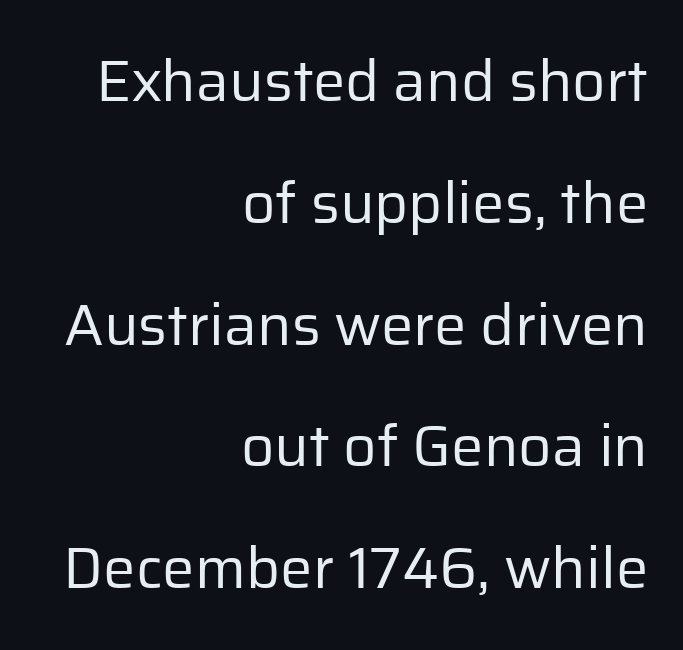
The image shows 58 px regular-weight sans-serif type, upright; set right-aligned, loose line spacing (2.1x), normal letter spacing, not underlined; low stroke contrast and a medium x-height.
